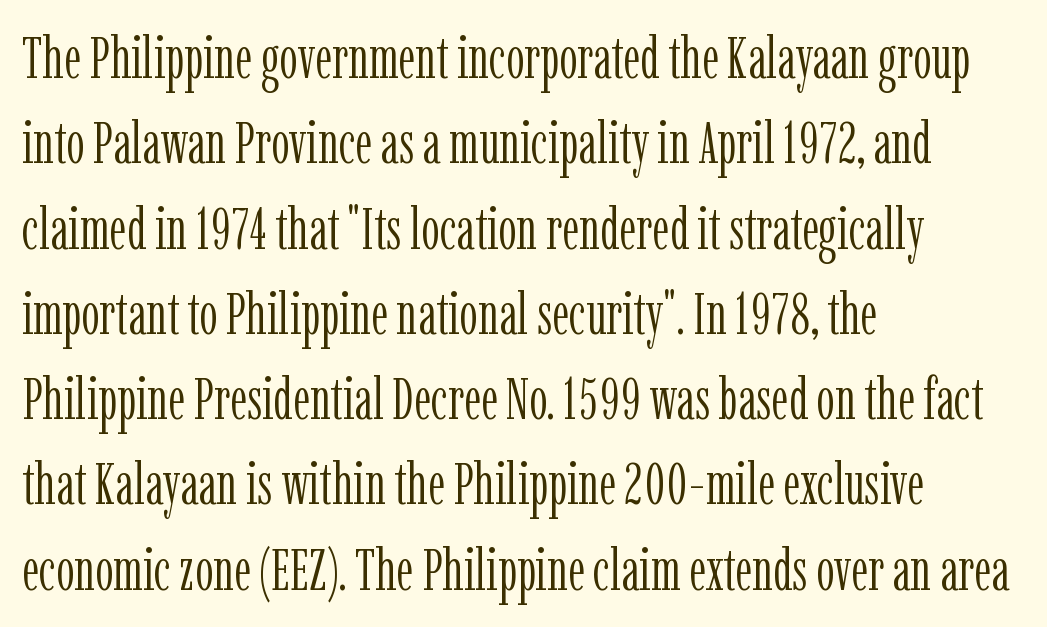
{"serif": "yes", "italic": "no", "bold": "no", "weight": "light", "width": "condensed", "stroke_contrast": "low", "x_height": "medium", "monospaced": "no", "underline": "no", "align": "left", "line_spacing": "normal", "line_spacing_ratio": 1.47, "letter_spacing": "normal", "letter_spacing_em": 0.0, "glyph_px": 58}
